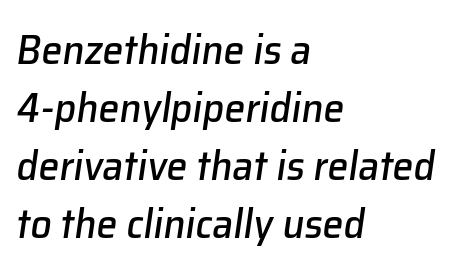
Vertical spacing — default. Words float on clear page, feet unadorned. You could call the tracking neutral — neither tight nor loose. Here the designer chose a conventional face with non-uniform glyph widths. All the whitespace from short lines collects on the right. Yep, that's italic — everything's leaning.
